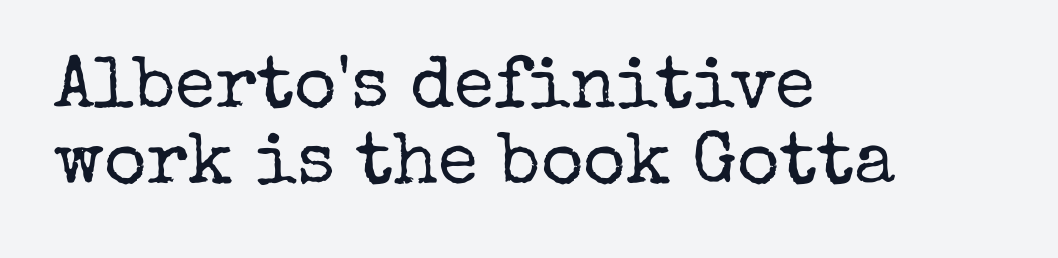
The image shows 73 px regular-weight serif type, upright; set left-aligned, tight line spacing (1.04x), normal letter spacing, not underlined; low stroke contrast and a medium x-height.
